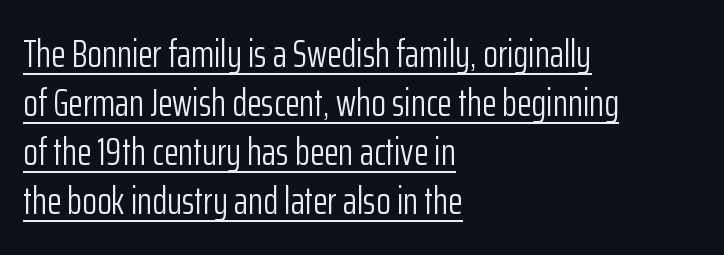
{"serif": "no", "italic": "no", "bold": "no", "weight": "light", "width": "condensed", "stroke_contrast": "low", "x_height": "medium", "monospaced": "no", "underline": "yes", "align": "left", "line_spacing": "normal", "line_spacing_ratio": 1.29, "letter_spacing": "normal", "letter_spacing_em": 0.0, "glyph_px": 38}
